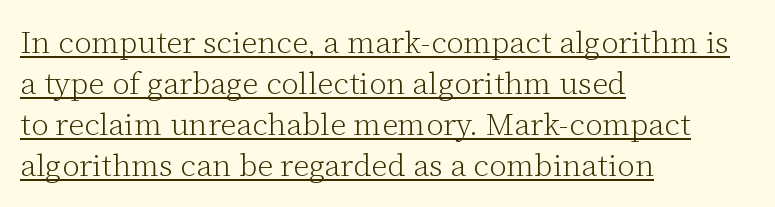
{"serif": "yes", "italic": "no", "bold": "no", "weight": "light", "width": "normal", "stroke_contrast": "low", "x_height": "medium", "monospaced": "no", "underline": "yes", "align": "left", "line_spacing": "normal", "line_spacing_ratio": 1.32, "letter_spacing": "normal", "letter_spacing_em": 0.0, "glyph_px": 31}
